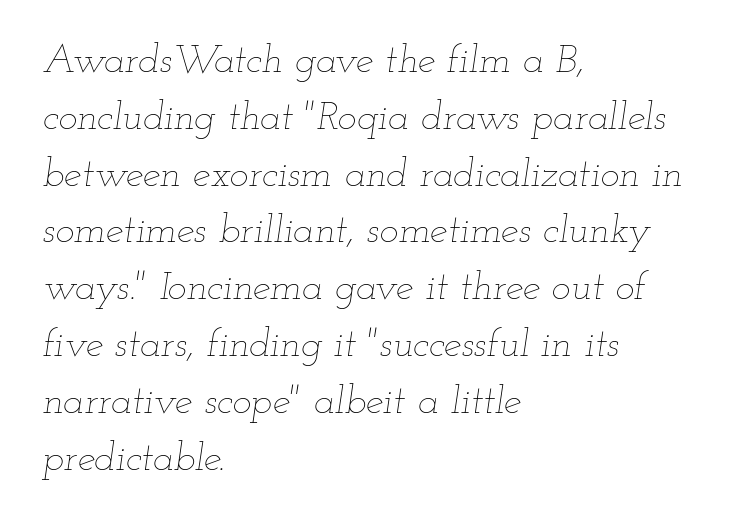
Short note: letters normally spaced. Spacing verdict: proportional, widths tailored to each character. The lines sit at an ordinary, default distance from one another. Posture: slanted. On a weight scale, this lands at 450 or below.
